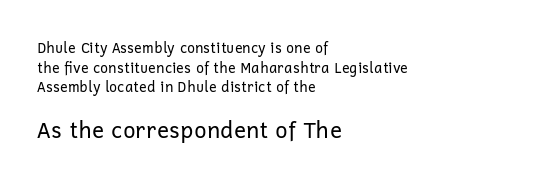
{"italic": "no", "bold": "no", "underline": "no", "align": "left", "line_spacing": "normal", "line_spacing_ratio": 1.4, "letter_spacing": "normal", "letter_spacing_em": 0.0, "larger_block": "second", "size_ratio": 1.57, "glyph_px": 22}
